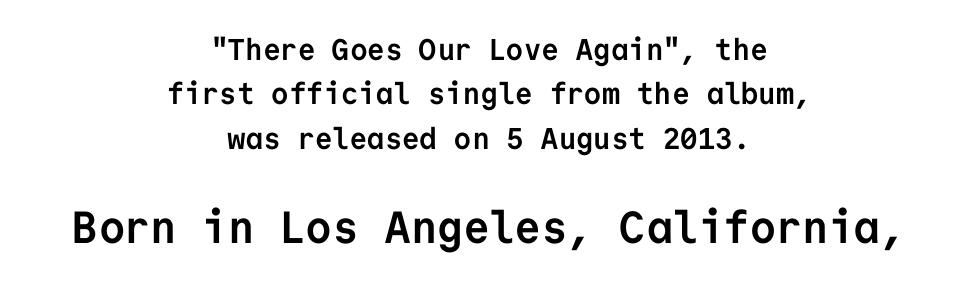
The image shows 45 px semibold sans-serif type, upright, monospaced; set centered, normal line spacing (1.48x), normal letter spacing, not underlined; the second (bottom) block is 1.5x larger; low stroke contrast and a medium x-height.
